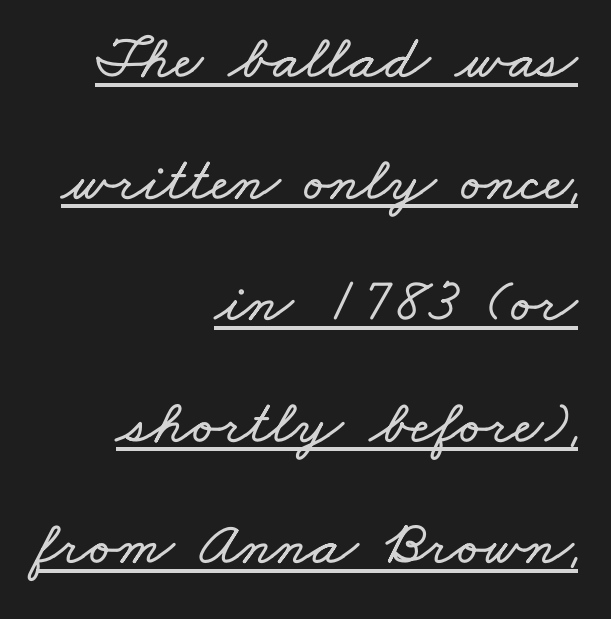
The image shows 63 px wide type; set right-aligned, loose line spacing (1.93x), normal letter spacing, underlined; low stroke contrast and a small x-height.
